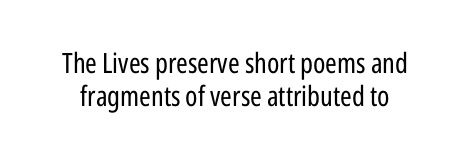
The image shows 28 px regular-weight, condensed sans-serif type, upright; set line spacing 1.17x, normal letter spacing, not underlined; low stroke contrast and a medium x-height.
